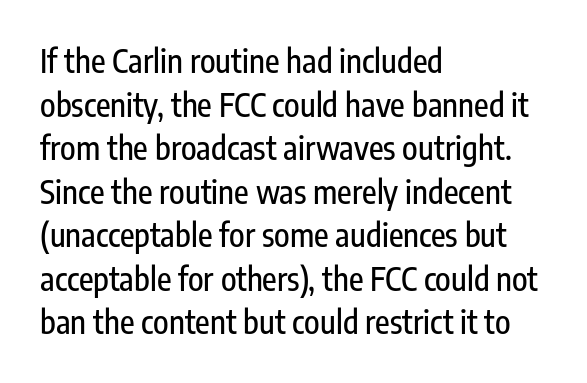
The image shows 32 px condensed sans-serif type, upright; set left-aligned, normal line spacing (1.36x), normal letter spacing, not underlined; low stroke contrast and a medium x-height.
